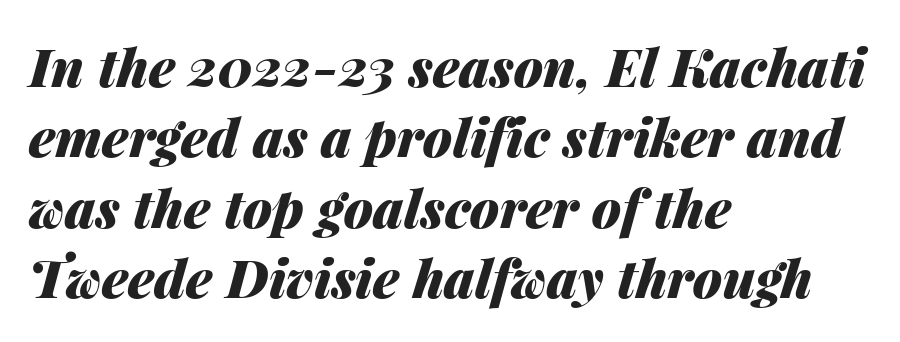
The image shows 53 px heavy type, italic (leaning right); set left-aligned, normal line spacing (1.33x), normal letter spacing, not underlined; medium stroke contrast and a medium x-height.
